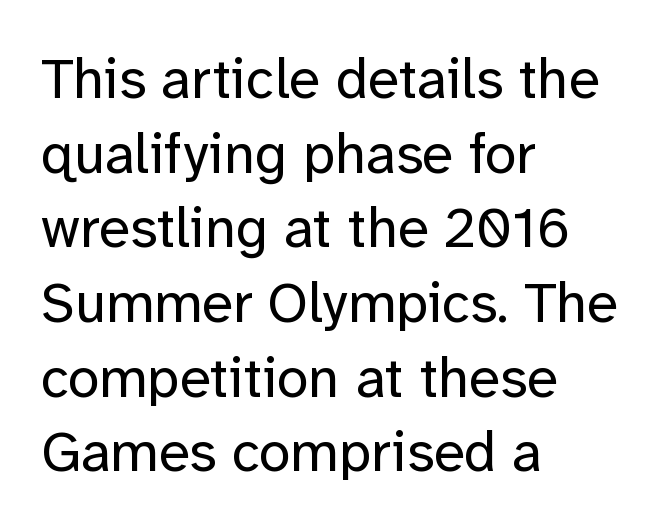
Q: Is the text bold? A: No.
Q: Is the text italic (slanted)? A: No, it is upright.
Q: Is the typeface a serif or a sans-serif typeface? A: Sans-serif.
Q: Is the text underlined? A: No.
Q: How is the paragraph aligned? A: Left-aligned.
Q: Is the spacing between letters normal or unusually wide? A: Normal.
Q: Is the spacing between lines tight, normal or loose? A: Normal.
Q: Width (condensed, normal, or wide)? A: Normal.
Q: Stroke contrast? A: Low.
Q: x-height? A: Medium.
Q: Monospaced? A: No.
